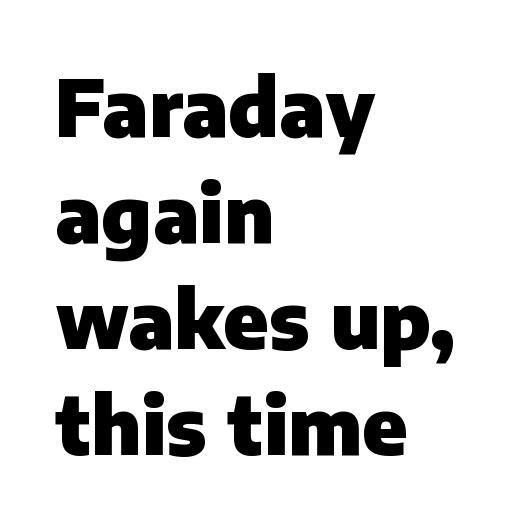
{"serif": "no", "italic": "no", "bold": "yes", "weight": "heavy", "width": "normal", "stroke_contrast": "low", "x_height": "medium", "monospaced": "no", "underline": "no", "align": "left", "line_spacing": "normal", "line_spacing_ratio": 1.34, "letter_spacing": "normal", "letter_spacing_em": 0.0, "glyph_px": 79}
